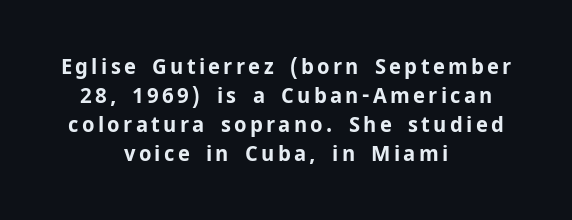
Q: Is the text bold? A: Yes.
Q: Is the text italic (slanted)? A: No, it is upright.
Q: Is the text underlined? A: No.
Q: How is the paragraph aligned? A: Centered.
Q: Is the spacing between lines tight, normal or loose? A: Normal.
